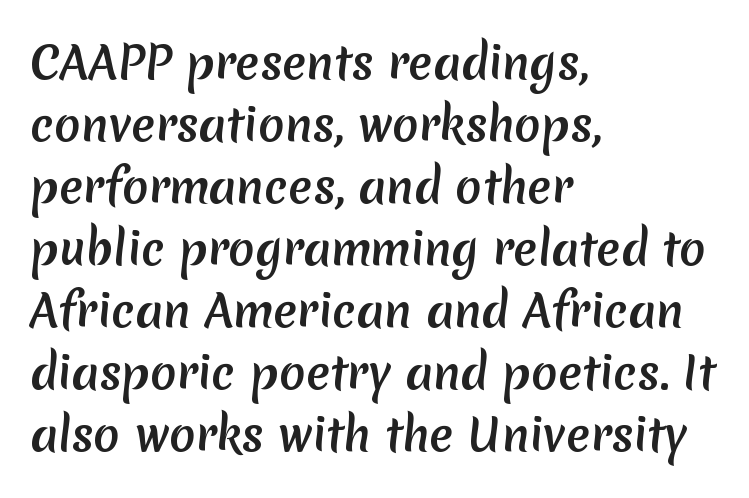
The image shows 44 px sans-serif type; set left-aligned, normal line spacing (1.41x), normal letter spacing, not underlined; medium stroke contrast and a medium x-height.
